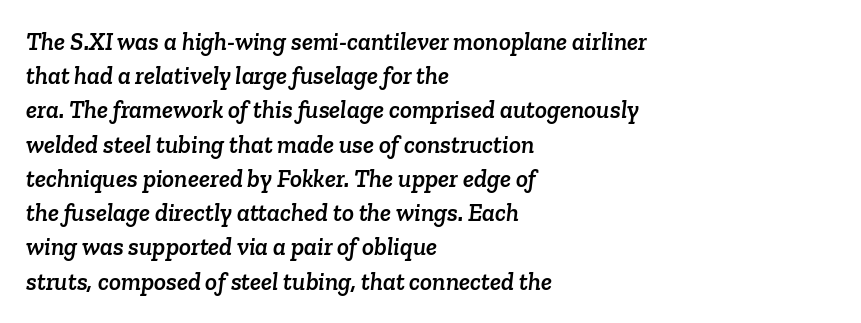
{"underline": "no", "align": "left", "line_spacing": "normal", "line_spacing_ratio": 1.37, "letter_spacing": "normal", "letter_spacing_em": 0.0, "glyph_px": 25}
